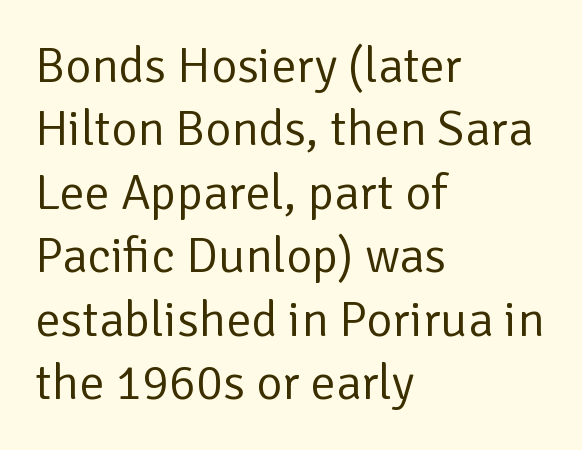
Q: Is the text bold? A: No.
Q: Is the text italic (slanted)? A: No, it is upright.
Q: Is the typeface a serif or a sans-serif typeface? A: Sans-serif.
Q: Is the text underlined? A: No.
Q: How is the paragraph aligned? A: Left-aligned.
Q: Is the spacing between letters normal or unusually wide? A: Normal.
Q: Is the spacing between lines tight, normal or loose? A: Normal.
Q: Width (condensed, normal, or wide)? A: Normal.
Q: Stroke contrast? A: Low.
Q: x-height? A: Medium.
Q: Monospaced? A: No.
